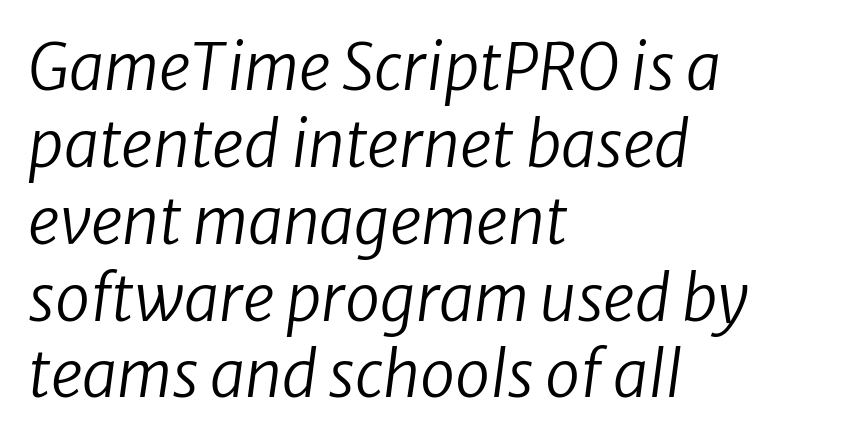
The image shows 63 px regular-weight sans-serif type; set left-aligned, line spacing 1.22x, normal letter spacing, not underlined; low stroke contrast and a medium x-height.
